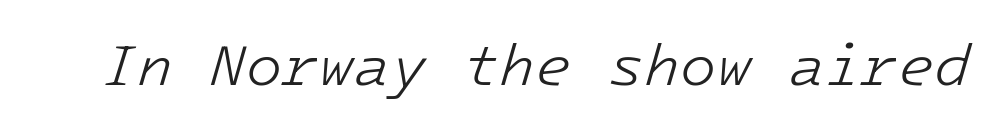
The image shows 59 px light type, italic (leaning right), monospaced; set normal letter spacing, not underlined; low stroke contrast and a medium x-height.
